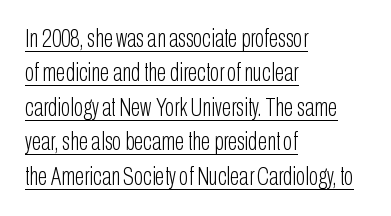
Here the glyphs are tracked normally, forming tight word shapes. Do the letters lean? They stand straight. This rendering uses left alignment, leaving the right contour irregular. Underlined type. Leading matches the norm, producing a regular column. The cut favours lightness, reaching ordinary text weight at its darkest.
